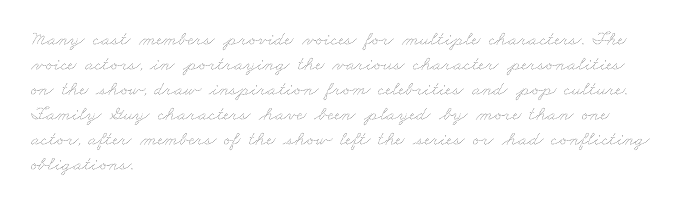
Q: Is the text bold? A: No.
Q: Is the text underlined? A: No.
Q: How is the paragraph aligned? A: Left-aligned.
Q: Is the spacing between letters normal or unusually wide? A: Normal.
Q: Is the spacing between lines tight, normal or loose? A: Normal.
